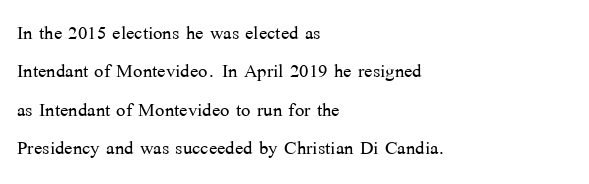
Q: Is the text bold? A: No.
Q: Is the text italic (slanted)? A: No, it is upright.
Q: Is the text underlined? A: No.
Q: How is the paragraph aligned? A: Left-aligned.
Q: Is the spacing between letters normal or unusually wide? A: Normal.
Q: Is the spacing between lines tight, normal or loose? A: Normal.
